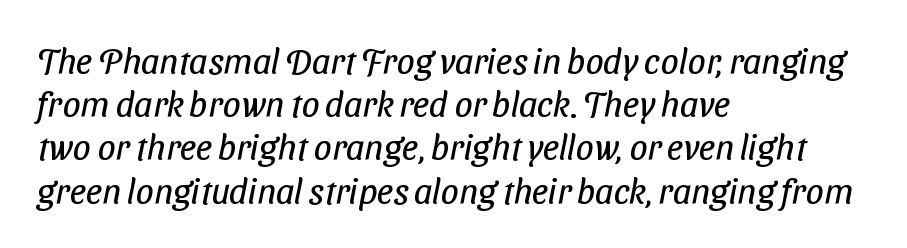
{"serif": "no", "bold": "no", "weight": "regular", "width": "condensed", "stroke_contrast": "low", "x_height": "medium", "monospaced": "no", "underline": "no", "align": "left", "line_spacing_ratio": 1.2, "letter_spacing": "normal", "letter_spacing_em": 0.0, "glyph_px": 36}
